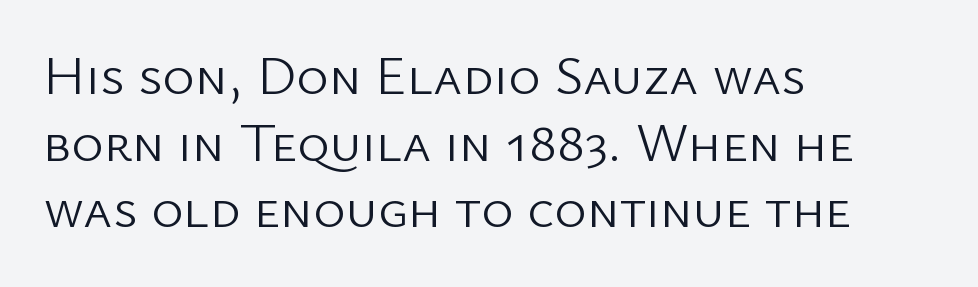
Q: Is the text bold? A: No.
Q: Is the text italic (slanted)? A: No, it is upright.
Q: Is the typeface a serif or a sans-serif typeface? A: Sans-serif.
Q: Is the text underlined? A: No.
Q: How is the paragraph aligned? A: Left-aligned.
Q: Is the spacing between letters normal or unusually wide? A: Normal.
Q: Width (condensed, normal, or wide)? A: Normal.
Q: Stroke contrast? A: Low.
Q: x-height? A: Medium.
Q: Monospaced? A: No.
